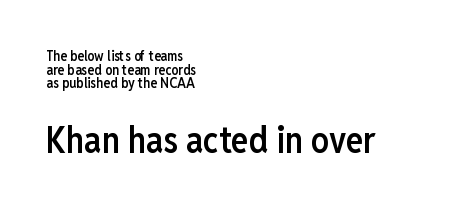
Q: Is the text bold? A: Semi-bold.
Q: Is the text italic (slanted)? A: No, it is upright.
Q: Is the typeface a serif or a sans-serif typeface? A: Sans-serif.
Q: Is the text underlined? A: No.
Q: How is the paragraph aligned? A: Left-aligned.
Q: Is the spacing between letters normal or unusually wide? A: Normal.
Q: Is the spacing between lines tight, normal or loose? A: Tight.
Q: Which block of text is set in a larger size, the first (top) or the second (bottom)? A: The second (bottom) one.
Q: Width (condensed, normal, or wide)? A: Condensed.
Q: Stroke contrast? A: Low.
Q: x-height? A: Medium.
Q: Monospaced? A: No.
